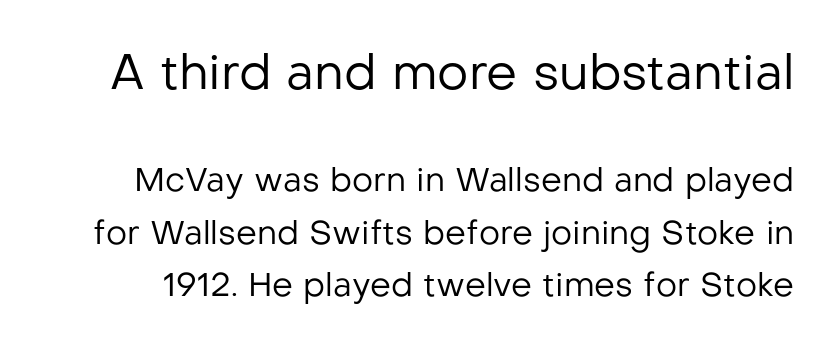
{"serif": "no", "italic": "no", "bold": "no", "weight": "regular", "width": "normal", "stroke_contrast": "low", "x_height": "medium", "monospaced": "no", "underline": "no", "line_spacing": "normal", "line_spacing_ratio": 1.59, "letter_spacing": "normal", "letter_spacing_em": 0.0, "larger_block": "first", "size_ratio": 1.48, "glyph_px": 49}
